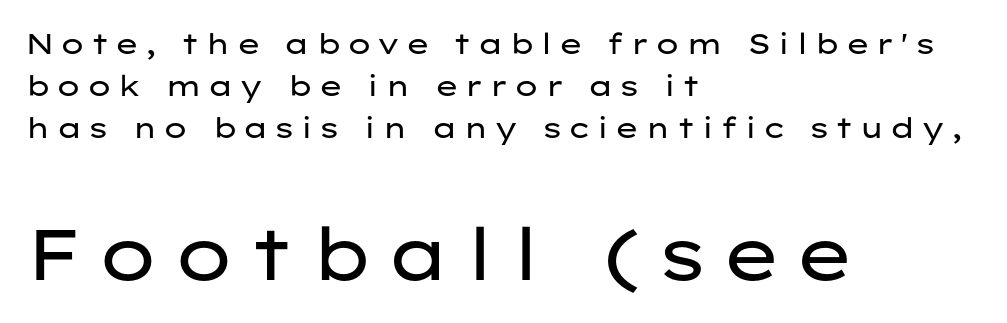
{"serif": "no", "italic": "no", "bold": "no", "weight": "regular", "width": "wide", "stroke_contrast": "low", "x_height": "medium", "monospaced": "no", "underline": "no", "align": "left", "line_spacing": "normal", "line_spacing_ratio": 1.44, "larger_block": "second", "size_ratio": 2.48, "glyph_px": 72}
